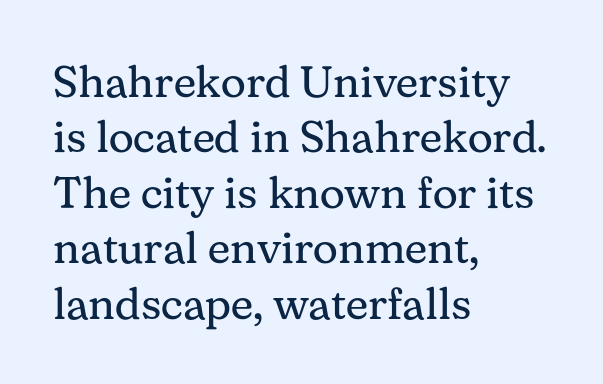
The image shows 44 px regular-weight serif type, upright; set left-aligned, normal line spacing (1.26x), normal letter spacing, not underlined; medium stroke contrast and a medium x-height.
